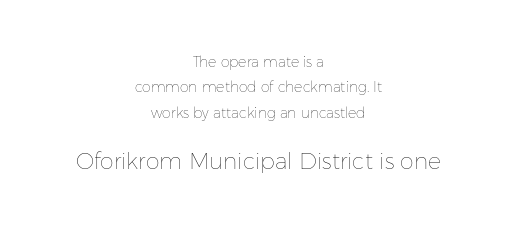
Q: Is the text bold? A: No.
Q: Is the text italic (slanted)? A: No, it is upright.
Q: Is the text underlined? A: No.
Q: How is the paragraph aligned? A: Centered.
Q: Is the spacing between letters normal or unusually wide? A: Normal.
Q: Which block of text is set in a larger size, the first (top) or the second (bottom)? A: The second (bottom) one.
